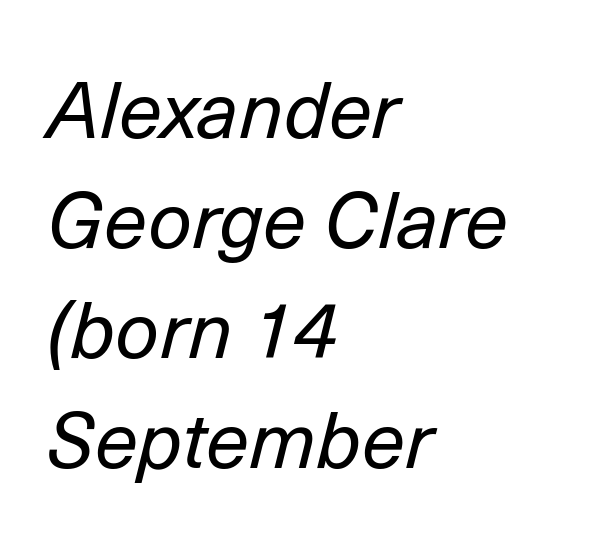
The string is rendered with underlining switched off. What stands out about the letter spacing? Nothing — it is the standard amount. A typesetter would mark this as italic. Each stroke keeps to a modest, everyday thickness or less. Normally led — the rows are evenly, conventionally spaced. This sample has the flowing, uneven cadence of proportional lettering.
